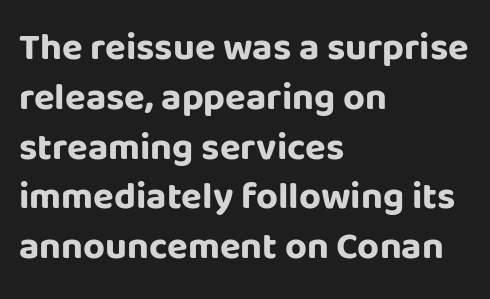
Q: Is the text bold? A: Yes.
Q: Is the text italic (slanted)? A: No, it is upright.
Q: Is the typeface a serif or a sans-serif typeface? A: Sans-serif.
Q: Is the text underlined? A: No.
Q: How is the paragraph aligned? A: Left-aligned.
Q: Is the spacing between letters normal or unusually wide? A: Normal.
Q: Is the spacing between lines tight, normal or loose? A: Normal.
Q: Width (condensed, normal, or wide)? A: Normal.
Q: Stroke contrast? A: Low.
Q: x-height? A: Large.
Q: Monospaced? A: No.
